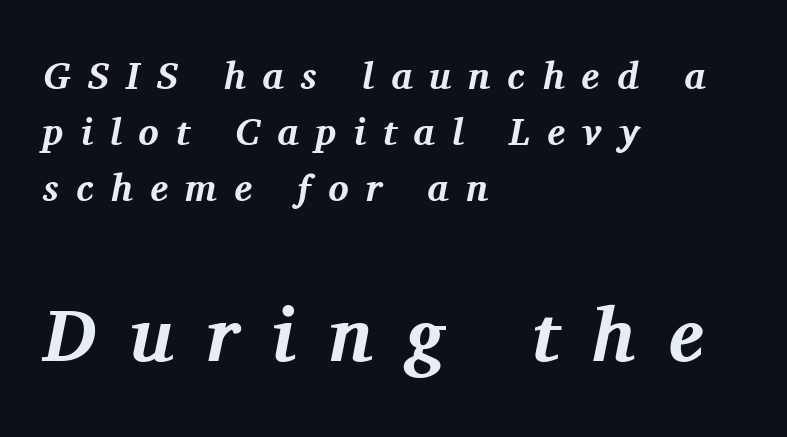
Larger block? The one below; the one above is distinctly smaller. The glyphs in this specimen are seriffed. Decoration check: the copy has no underline. Compared with ordinary roman type, these characters are visibly tilted. Compared with typical body copy, the letter spacing here is much looser. A typesetter would call this proportional, since set widths differ per character.
